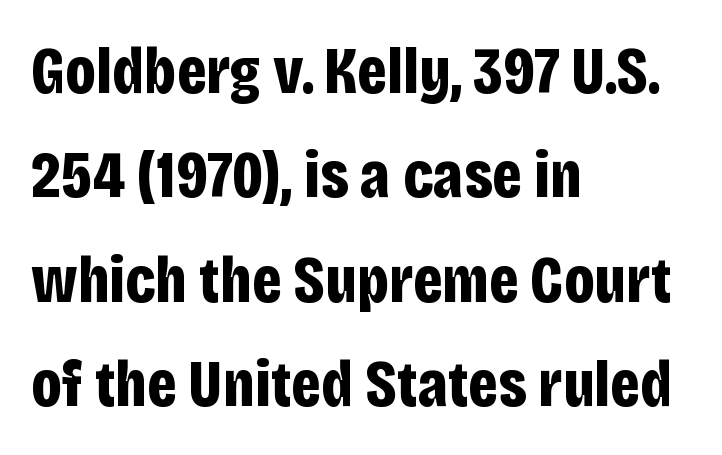
The image shows 66 px bold, condensed sans-serif type, upright; set left-aligned, normal line spacing (1.58x), normal letter spacing, not underlined; low stroke contrast and a large x-height.
